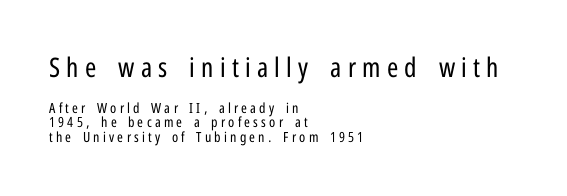
The image shows 27 px text type, upright; set left-aligned, tight line spacing (1.02x), unusually wide letter spacing (+0.23 em), not underlined; the first (top) block is 1.93x larger.
